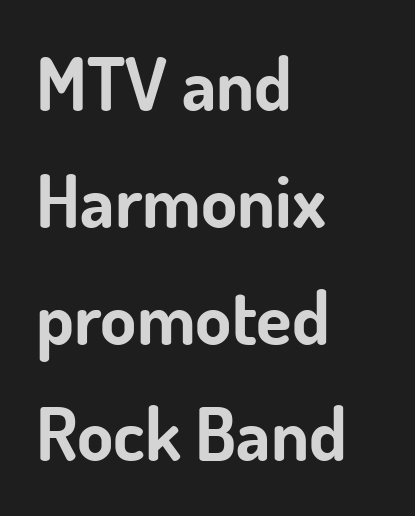
Do the characters align in a grid? No, the font is proportional. Is the type bold? Yes — the strokes are clearly thick and heavy. Where is the straight margin? On the left. You can tell from the bare stems that sans-serif type was used.
